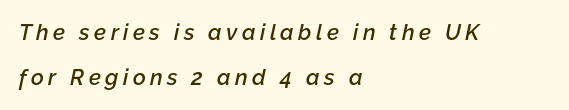
The image shows 22 px text type, italic (leaning right); set left-aligned, loose line spacing (2.03x), unusually wide letter spacing (+0.2 em), not underlined.
